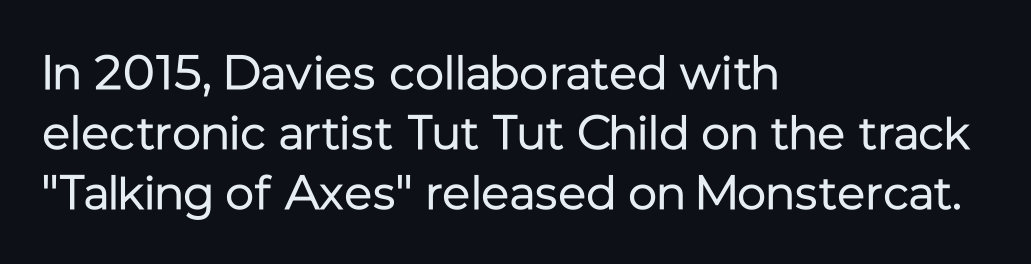
The image shows 48 px regular-weight sans-serif type, upright; set left-aligned, normal line spacing (1.25x), normal letter spacing, not underlined; low stroke contrast and a medium x-height.
